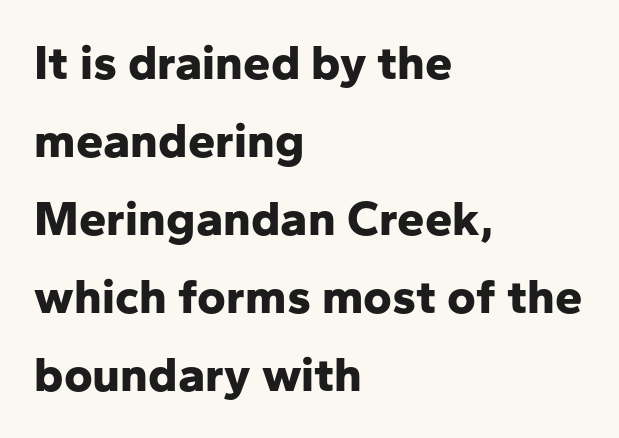
Q: Is the text bold? A: Yes.
Q: Is the text italic (slanted)? A: No, it is upright.
Q: Is the typeface a serif or a sans-serif typeface? A: Sans-serif.
Q: Is the text underlined? A: No.
Q: How is the paragraph aligned? A: Left-aligned.
Q: Is the spacing between letters normal or unusually wide? A: Normal.
Q: Is the spacing between lines tight, normal or loose? A: Normal.
Q: Width (condensed, normal, or wide)? A: Normal.
Q: Stroke contrast? A: Low.
Q: x-height? A: Medium.
Q: Monospaced? A: No.
